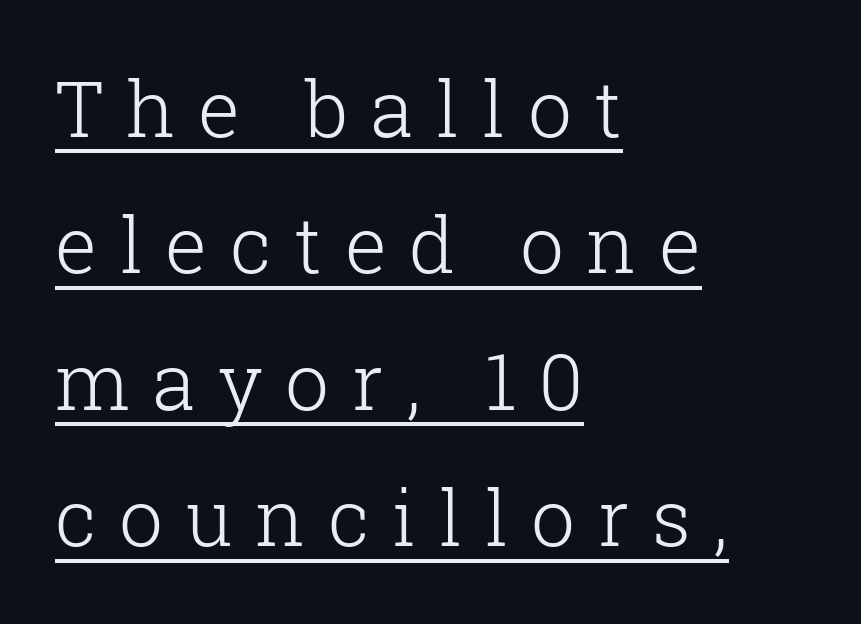
The image shows 78 px light serif type, upright; set left-aligned, line spacing 1.75x, unusually wide letter spacing (+0.29 em), underlined; low stroke contrast and a medium x-height.
